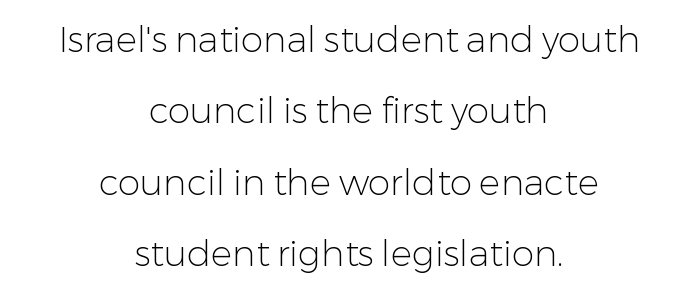
Q: Is the text bold? A: No.
Q: Is the text italic (slanted)? A: No, it is upright.
Q: Is the typeface a serif or a sans-serif typeface? A: Sans-serif.
Q: Is the text underlined? A: No.
Q: How is the paragraph aligned? A: Centered.
Q: Is the spacing between letters normal or unusually wide? A: Normal.
Q: Is the spacing between lines tight, normal or loose? A: Loose.
Q: Width (condensed, normal, or wide)? A: Normal.
Q: Stroke contrast? A: Low.
Q: x-height? A: Medium.
Q: Monospaced? A: No.
